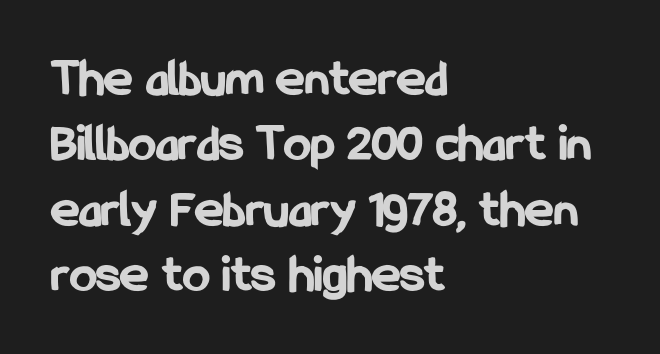
The image shows 54 px bold, condensed sans-serif type, upright; set left-aligned, line spacing 1.21x, normal letter spacing, not underlined; low stroke contrast and a medium x-height.
